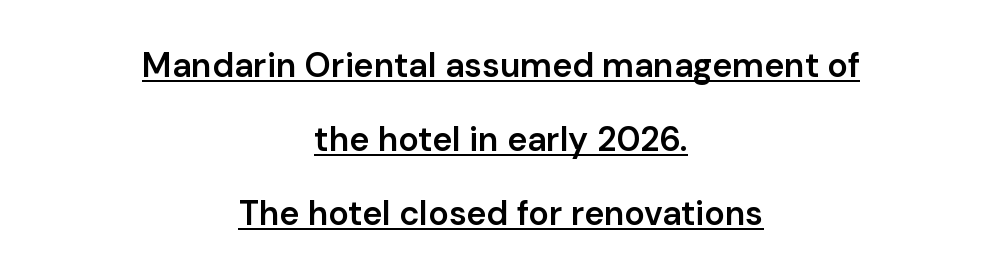
Q: Is the text bold? A: Semi-bold.
Q: Is the text italic (slanted)? A: No, it is upright.
Q: Is the typeface a serif or a sans-serif typeface? A: Sans-serif.
Q: Is the text underlined? A: Yes.
Q: How is the paragraph aligned? A: Centered.
Q: Is the spacing between letters normal or unusually wide? A: Normal.
Q: Is the spacing between lines tight, normal or loose? A: Loose.
Q: Width (condensed, normal, or wide)? A: Normal.
Q: Stroke contrast? A: Low.
Q: x-height? A: Medium.
Q: Monospaced? A: No.
